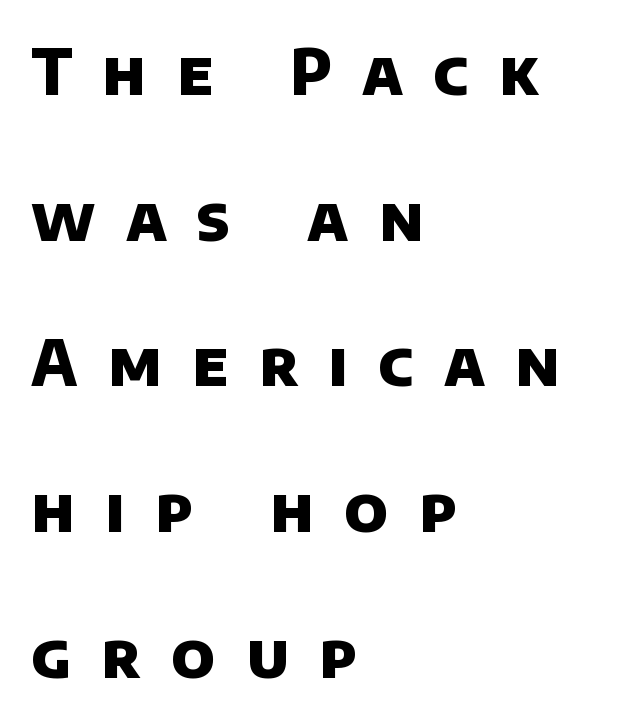
The image shows 62 px heavy sans-serif type; set left-aligned, loose line spacing (2.35x), unusually wide letter spacing (+0.49 em), not underlined; low stroke contrast and a large x-height.
